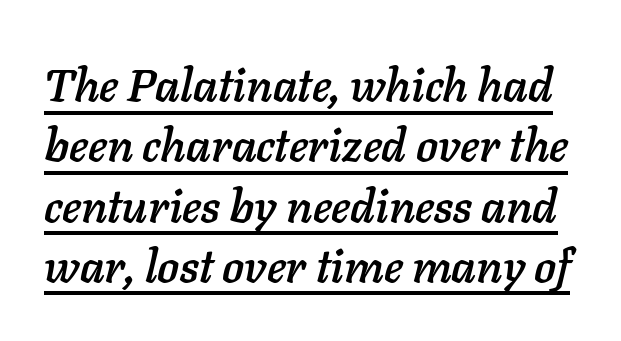
Tracking value appears to be zero — textbook default spacing. The passage shown stacks its lines at a standard gap. Characters are canted at an angle relative to the baseline's perpendicular. Think of a printed novel: that variable character pitch is what you see here. Looks like someone drew a line under every word here.
